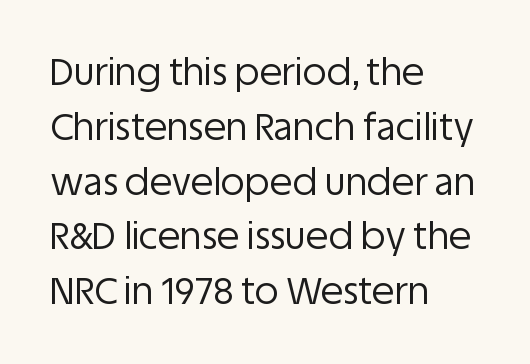
The image shows 37 px regular-weight sans-serif type, upright; set left-aligned, normal line spacing (1.48x), normal letter spacing, not underlined; low stroke contrast and a large x-height.
